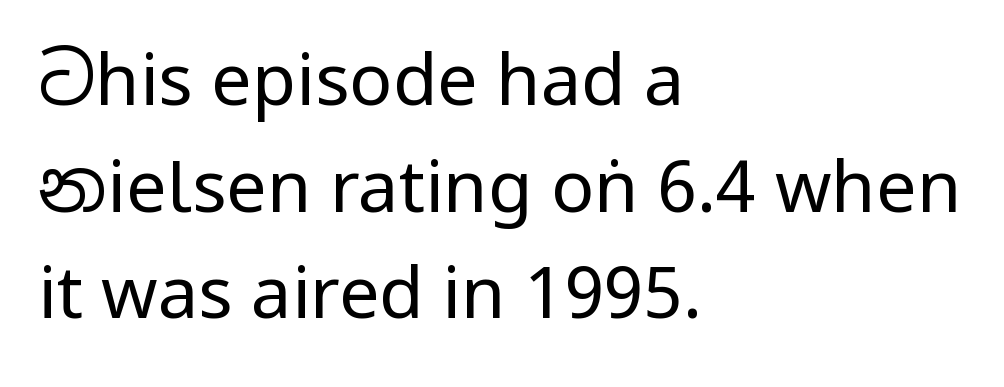
Q: Is the text bold? A: No.
Q: Is the text italic (slanted)? A: No, it is upright.
Q: Is the typeface a serif or a sans-serif typeface? A: Sans-serif.
Q: Is the text underlined? A: No.
Q: How is the paragraph aligned? A: Left-aligned.
Q: Is the spacing between letters normal or unusually wide? A: Normal.
Q: Is the spacing between lines tight, normal or loose? A: Normal.
Q: Width (condensed, normal, or wide)? A: Condensed.
Q: Stroke contrast? A: Low.
Q: x-height? A: Large.
Q: Monospaced? A: No.
